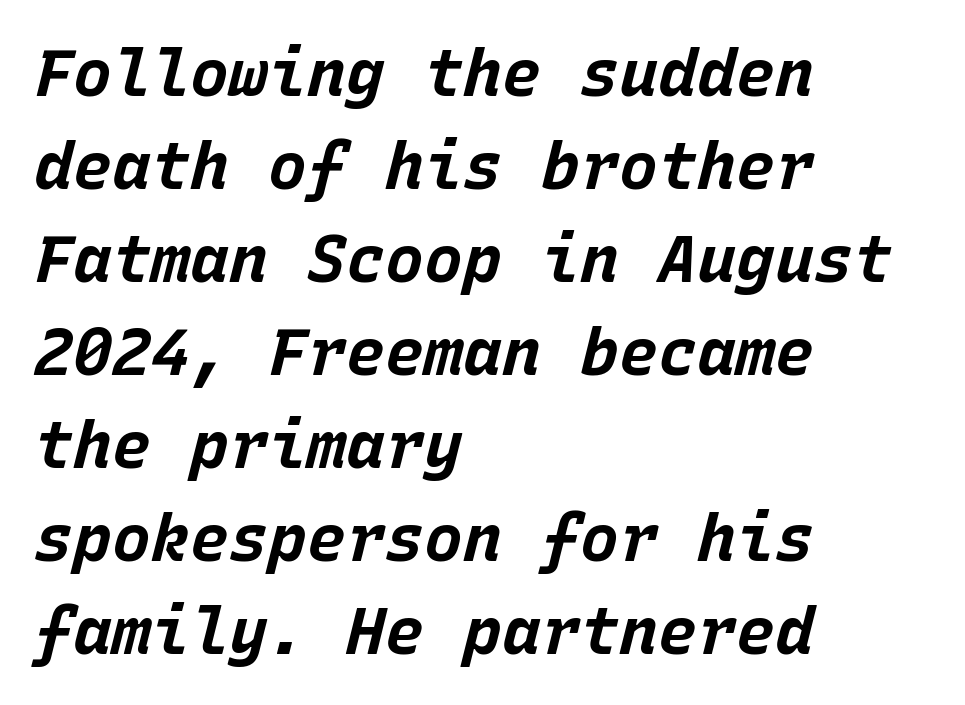
Q: Is the text bold? A: Yes.
Q: Is the text italic (slanted)? A: Yes, it leans right by about 15 degrees.
Q: Is the text underlined? A: No.
Q: How is the paragraph aligned? A: Left-aligned.
Q: Is the spacing between letters normal or unusually wide? A: Normal.
Q: Is the spacing between lines tight, normal or loose? A: Normal.
Q: Width (condensed, normal, or wide)? A: Normal.
Q: Stroke contrast? A: Low.
Q: x-height? A: Large.
Q: Monospaced? A: Yes.
